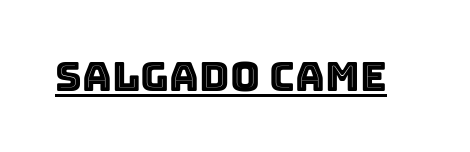
The image shows 41 px text type, upright; set normal letter spacing, underlined; a large x-height.
